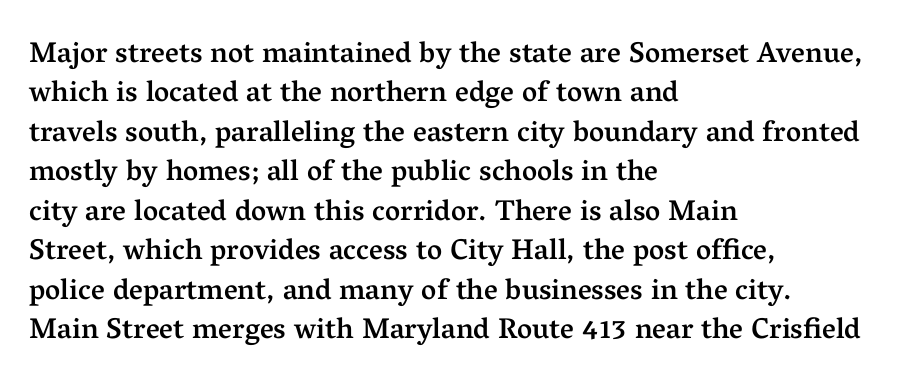
Left-aligned paragraph, ragged on the right. Posture: upright roman. No extra tracking has been applied to these lines. A bit beefed up — I'd call it semibold rather than bold.
